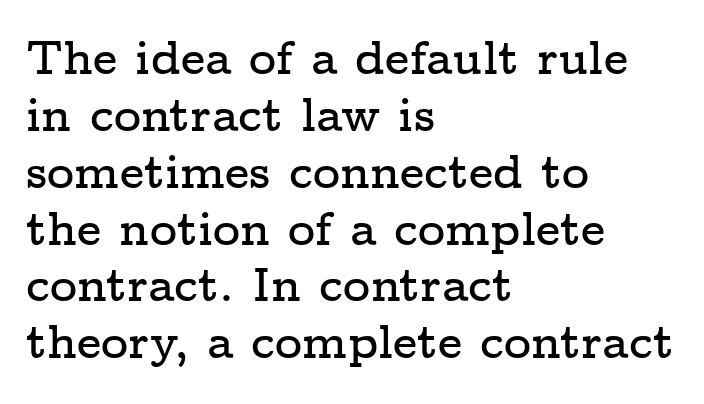
Each letter keeps its own natural width here, so spacing adapts to shape. Every character sits straight up, as roman type does. The zone under the glyphs is completely vacant. Visually the block forms a straight wall on the left and a jagged coastline on the right.
